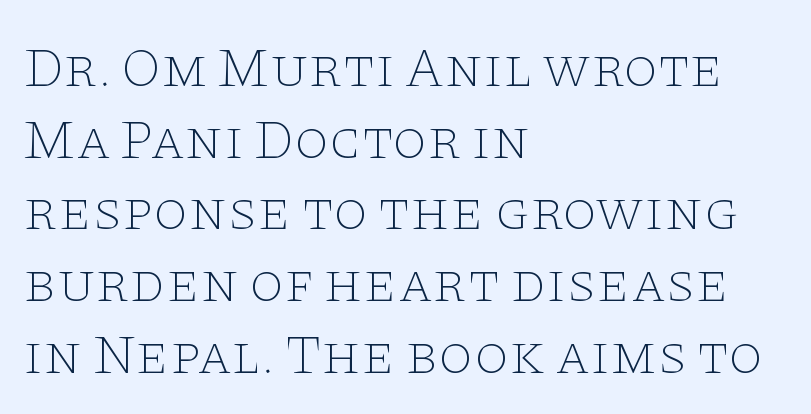
The image shows 56 px thin, wide serif type, upright; set left-aligned, normal line spacing (1.28x), normal letter spacing, not underlined; low stroke contrast and a large x-height.
